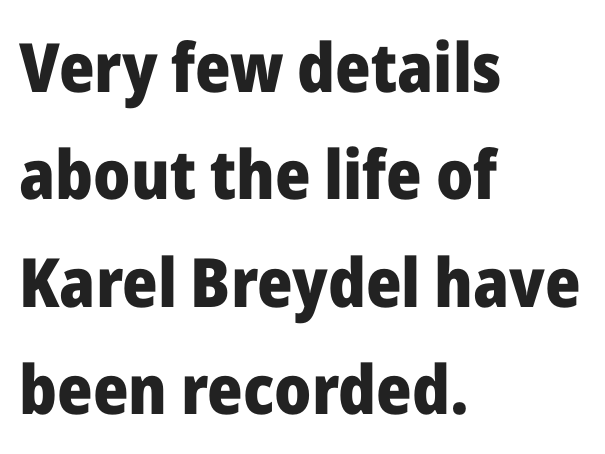
{"serif": "no", "italic": "no", "bold": "yes", "weight": "heavy", "width": "normal", "stroke_contrast": "low", "x_height": "medium", "monospaced": "no", "underline": "no", "align": "left", "line_spacing": "normal", "line_spacing_ratio": 1.58, "letter_spacing": "normal", "letter_spacing_em": 0.0, "glyph_px": 68}
